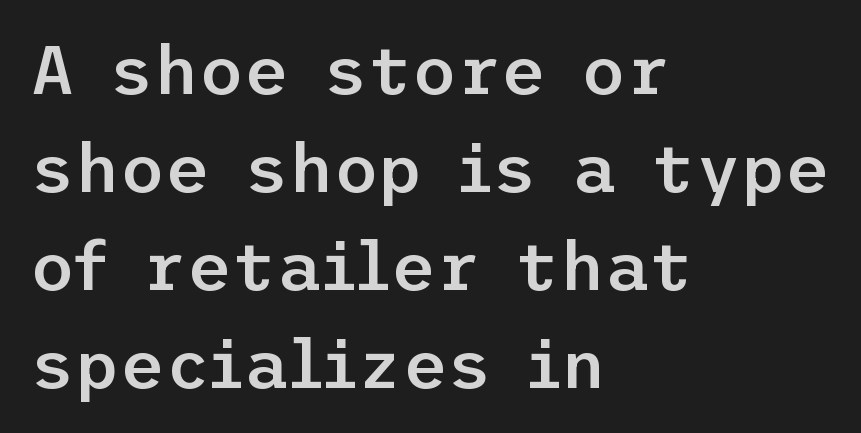
Q: Is the text bold? A: Semi-bold.
Q: Is the text italic (slanted)? A: No, it is upright.
Q: Is the typeface a serif or a sans-serif typeface? A: Sans-serif.
Q: Is the text underlined? A: No.
Q: How is the paragraph aligned? A: Left-aligned.
Q: Is the spacing between letters normal or unusually wide? A: Normal.
Q: Is the spacing between lines tight, normal or loose? A: Normal.
Q: Width (condensed, normal, or wide)? A: Normal.
Q: Stroke contrast? A: Low.
Q: x-height? A: Medium.
